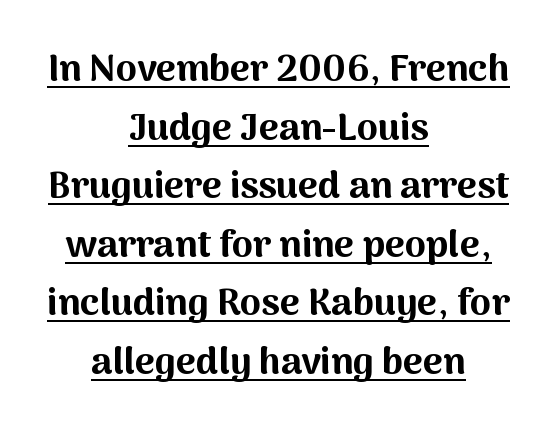
The image shows 38 px bold sans-serif type, upright; set centered, normal line spacing (1.54x), normal letter spacing, underlined; medium stroke contrast and a medium x-height.
